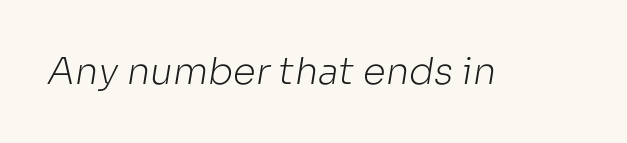
Q: Is the text bold? A: No.
Q: Is the typeface a serif or a sans-serif typeface? A: Sans-serif.
Q: Is the text underlined? A: No.
Q: Is the spacing between letters normal or unusually wide? A: Normal.
Q: Width (condensed, normal, or wide)? A: Normal.
Q: Stroke contrast? A: Low.
Q: x-height? A: Medium.
Q: Monospaced? A: No.
